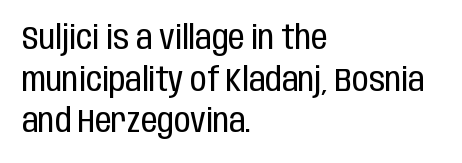
Q: Is the text bold? A: No.
Q: Is the text italic (slanted)? A: No, it is upright.
Q: Is the typeface a serif or a sans-serif typeface? A: Sans-serif.
Q: Is the text underlined? A: No.
Q: How is the paragraph aligned? A: Left-aligned.
Q: Is the spacing between letters normal or unusually wide? A: Normal.
Q: Is the spacing between lines tight, normal or loose? A: Normal.
Q: Width (condensed, normal, or wide)? A: Condensed.
Q: Stroke contrast? A: Low.
Q: x-height? A: Large.
Q: Monospaced? A: No.
